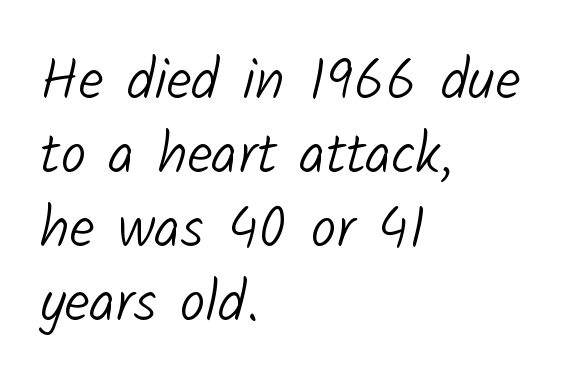
Is this a heavy cut? Hardly; it is regular or lighter. Classification — sans serif. Check the space under the baseline: it is left empty. Does extra space separate the letters? No, they use regular spacing.
